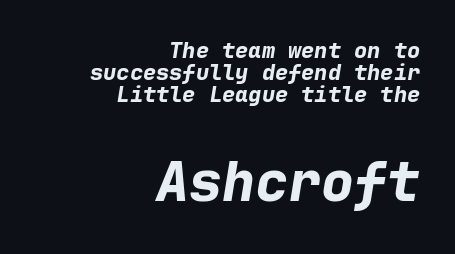
Q: Is the text bold? A: Yes.
Q: Is the text italic (slanted)? A: Yes, it leans right by about 9 degrees.
Q: Is the text underlined? A: No.
Q: How is the paragraph aligned? A: Right-aligned.
Q: Is the spacing between letters normal or unusually wide? A: Normal.
Q: Is the spacing between lines tight, normal or loose? A: Tight.
Q: Which block of text is set in a larger size, the first (top) or the second (bottom)? A: The second (bottom) one.
Q: Width (condensed, normal, or wide)? A: Normal.
Q: Stroke contrast? A: Low.
Q: x-height? A: Medium.
Q: Monospaced? A: Yes.
